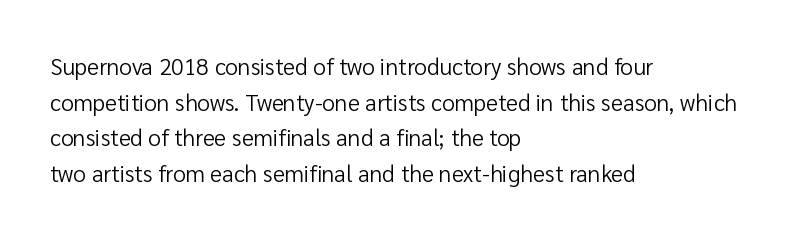
The image shows 23 px text type, upright; set left-aligned, normal line spacing (1.55x), normal letter spacing, not underlined.
